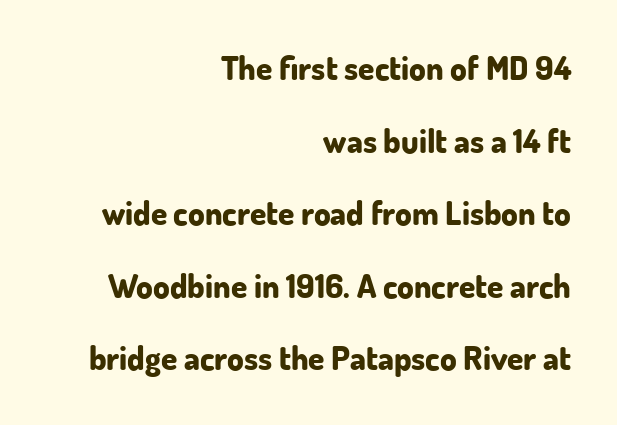
The image shows 33 px bold sans-serif type, upright; set right-aligned, loose line spacing (2.2x), normal letter spacing, not underlined; low stroke contrast and a small x-height.
